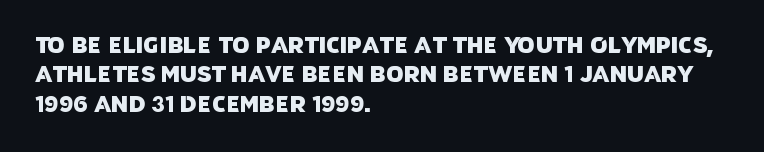
Q: Is the text underlined? A: No.
Q: How is the paragraph aligned? A: Left-aligned.
Q: Is the spacing between letters normal or unusually wide? A: Normal.
Q: Is the spacing between lines tight, normal or loose? A: Normal.
